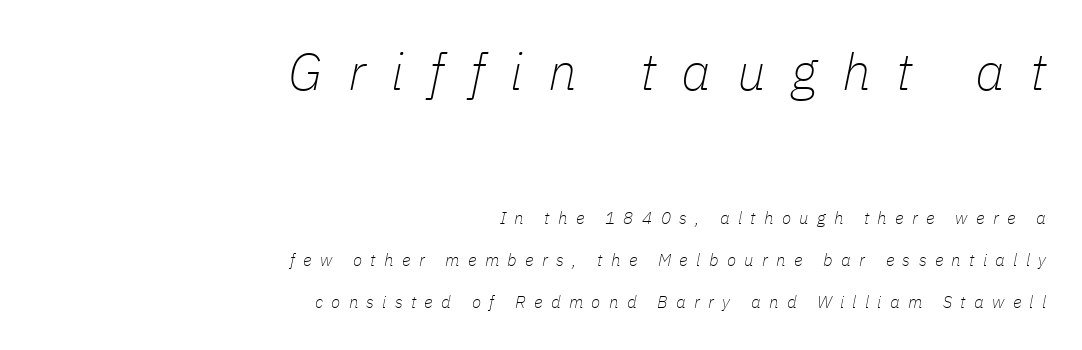
{"italic": "yes", "lean": "right", "slant_degrees": 11, "bold": "no", "weight": "thin", "width": "normal", "stroke_contrast": "low", "x_height": "medium", "monospaced": "no", "underline": "no", "align": "right", "line_spacing": "loose", "line_spacing_ratio": 2.47, "letter_spacing": "wide", "letter_spacing_em": 0.49, "larger_block": "first", "size_ratio": 3.06, "glyph_px": 52}
